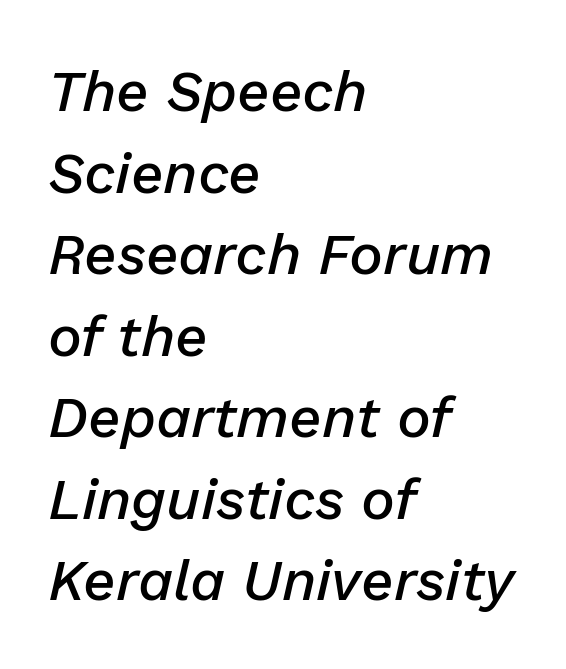
The image shows 57 px semibold type, italic (leaning right); set left-aligned, normal line spacing (1.43x), normal letter spacing, not underlined; low stroke contrast and a medium x-height.
